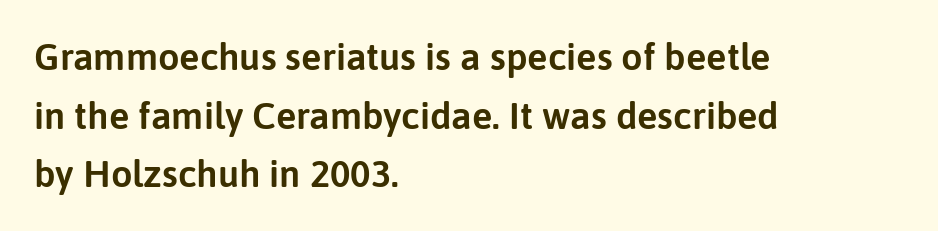
Where is the straight margin? On the left. One glance says typical: line gaps are just what's usual. Is this a fixed-width face? No — the glyphs have proportional, varying widths. A sans-serif font was chosen for this passage. Decoration check: the copy has no underline. No italicization has been applied; the sample stays upright.
